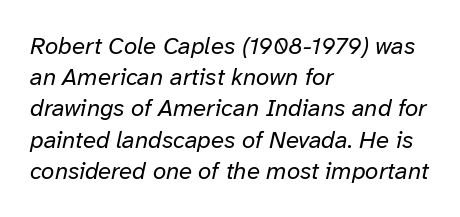
The image shows 24 px text type, italic (leaning right); set left-aligned, normal line spacing (1.3x), normal letter spacing, not underlined.
